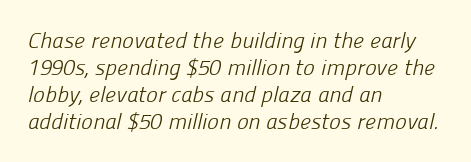
{"bold": "no", "underline": "no", "align": "left", "line_spacing_ratio": 1.22, "letter_spacing": "normal", "letter_spacing_em": 0.0, "glyph_px": 22}
